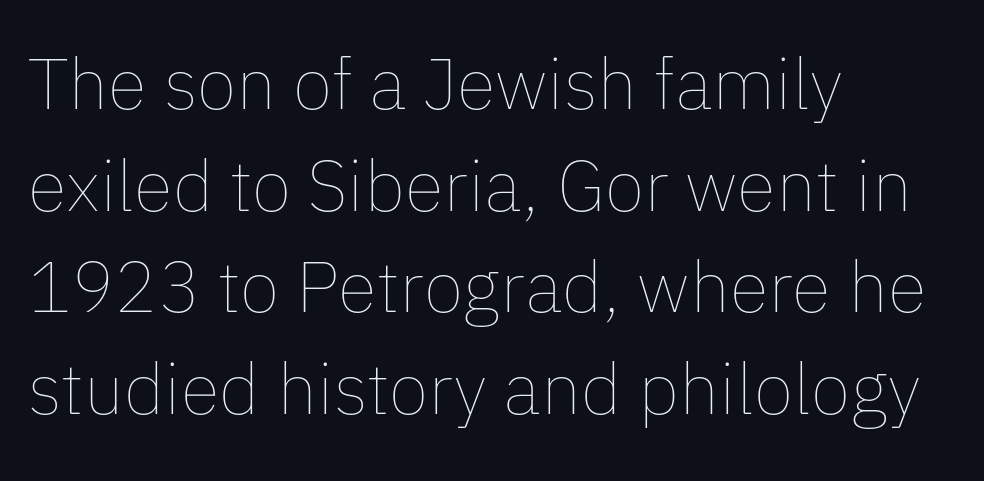
{"italic": "no", "bold": "no", "weight": "thin", "width": "normal", "stroke_contrast": "low", "x_height": "medium", "monospaced": "no", "underline": "no", "align": "left", "line_spacing": "normal", "line_spacing_ratio": 1.41, "letter_spacing": "normal", "letter_spacing_em": 0.0, "glyph_px": 72}
